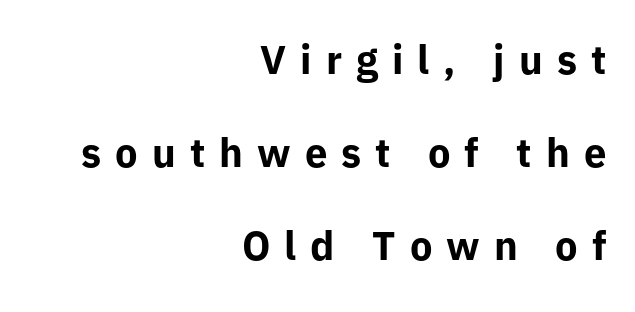
Q: Is the text bold? A: Yes.
Q: Is the text italic (slanted)? A: No, it is upright.
Q: Is the typeface a serif or a sans-serif typeface? A: Sans-serif.
Q: Is the text underlined? A: No.
Q: How is the paragraph aligned? A: Right-aligned.
Q: Is the spacing between letters normal or unusually wide? A: Unusually wide.
Q: Is the spacing between lines tight, normal or loose? A: Loose.
Q: Width (condensed, normal, or wide)? A: Normal.
Q: Stroke contrast? A: Low.
Q: x-height? A: Medium.
Q: Monospaced? A: No.
